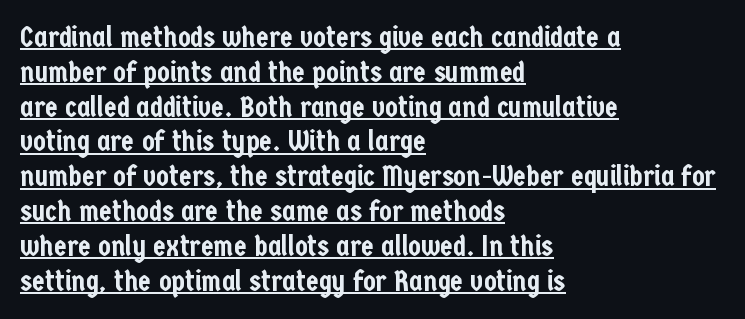
The image shows 29 px condensed sans-serif type, upright; set left-aligned, line spacing 1.2x, normal letter spacing, underlined; low stroke contrast and a medium x-height.
